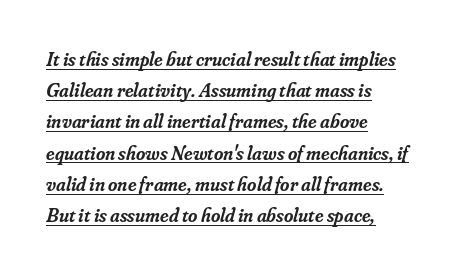
The image shows 20 px text type, italic (leaning right); set left-aligned, normal line spacing (1.56x), normal letter spacing, underlined.
